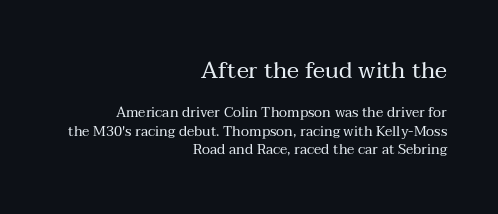
Q: Is the text bold? A: No.
Q: Is the text italic (slanted)? A: No, it is upright.
Q: Is the text underlined? A: No.
Q: How is the paragraph aligned? A: Right-aligned.
Q: Is the spacing between letters normal or unusually wide? A: Normal.
Q: Is the spacing between lines tight, normal or loose? A: Normal.
Q: Which block of text is set in a larger size, the first (top) or the second (bottom)? A: The first (top) one.
